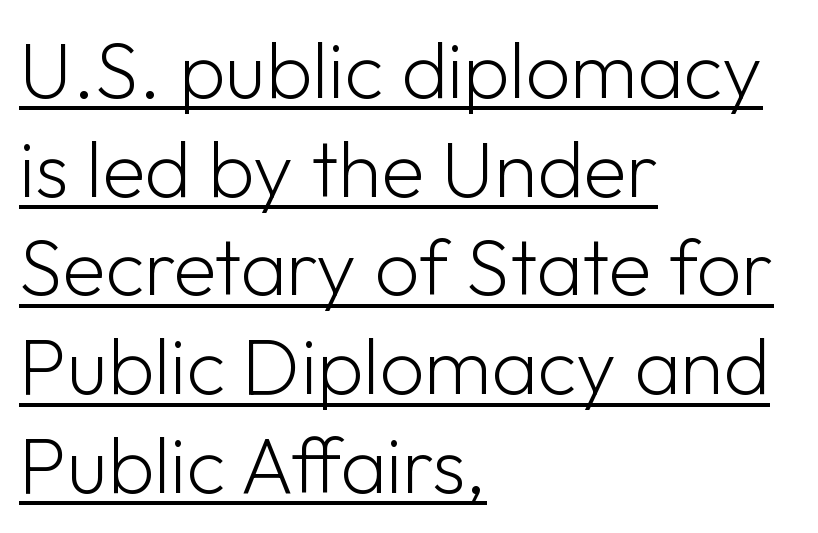
Check where the strokes stop: nothing finishes them off — pure sans. The line-height multiplier appears to be the usual default. The font sits on the lighter half of the weight spectrum, regular included. No italicization has been applied; the sample stays upright.
